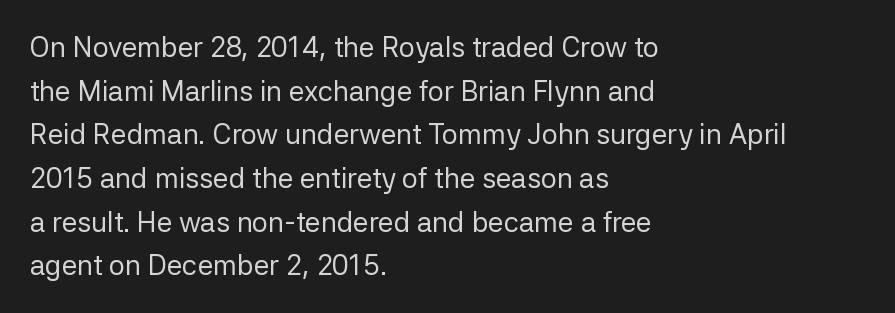
The image shows 28 px regular-weight sans-serif type, upright; set left-aligned, normal line spacing (1.56x), normal letter spacing, not underlined; low stroke contrast and a medium x-height.
